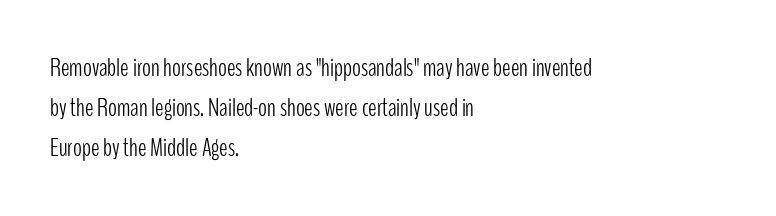
The image shows 26 px text type, upright; set left-aligned, normal line spacing (1.53x), normal letter spacing, not underlined.
